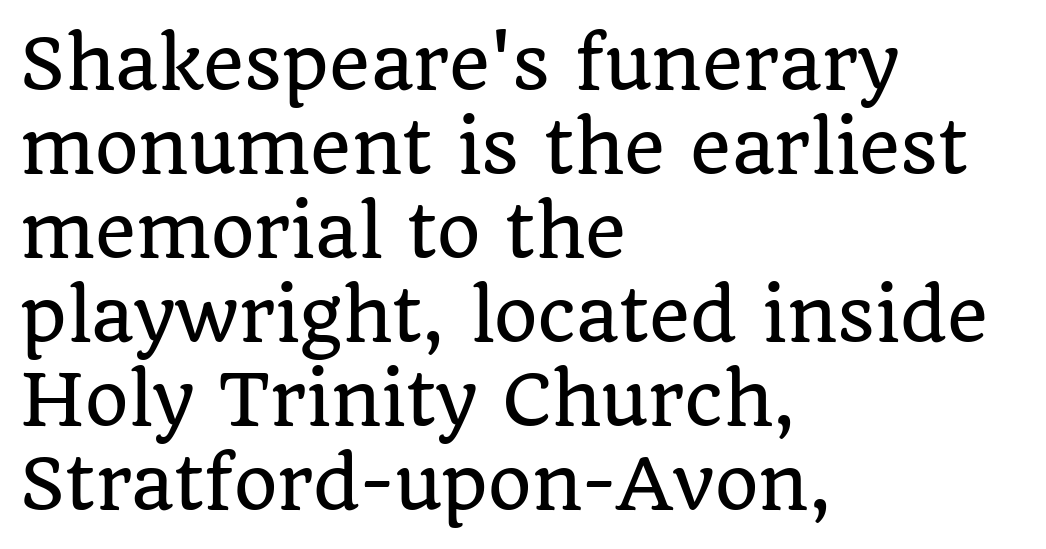
The image shows 70 px serif type, upright; set left-aligned, line spacing 1.2x, normal letter spacing, not underlined; low stroke contrast and a large x-height.
